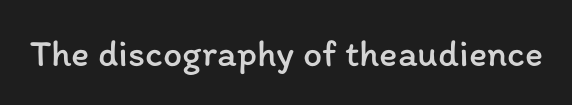
Q: Is the text bold? A: No.
Q: Is the text italic (slanted)? A: No, it is upright.
Q: Is the text underlined? A: No.
Q: Is the spacing between letters normal or unusually wide? A: Normal.
Q: Width (condensed, normal, or wide)? A: Normal.
Q: Stroke contrast? A: Low.
Q: x-height? A: Medium.
Q: Monospaced? A: No.
